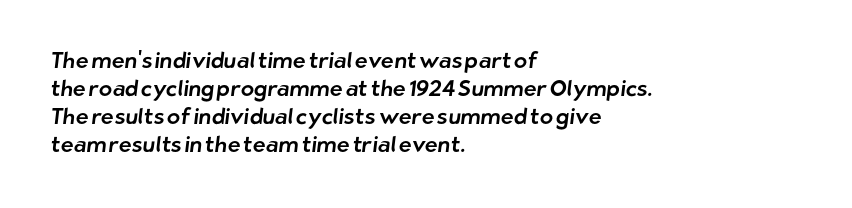
{"underline": "no", "align": "left", "line_spacing": "normal", "line_spacing_ratio": 1.28, "letter_spacing": "normal", "letter_spacing_em": 0.0, "glyph_px": 22}
